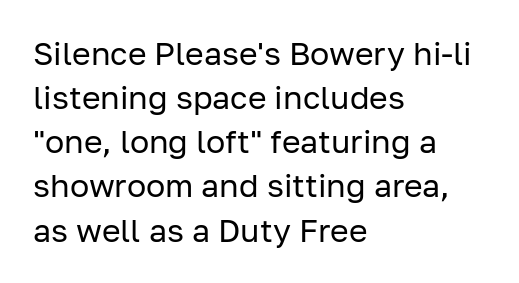
{"serif": "no", "italic": "no", "bold": "no", "weight": "regular", "width": "normal", "stroke_contrast": "low", "x_height": "medium", "monospaced": "no", "underline": "no", "align": "left", "line_spacing": "normal", "line_spacing_ratio": 1.38, "letter_spacing": "normal", "letter_spacing_em": 0.0, "glyph_px": 32}
